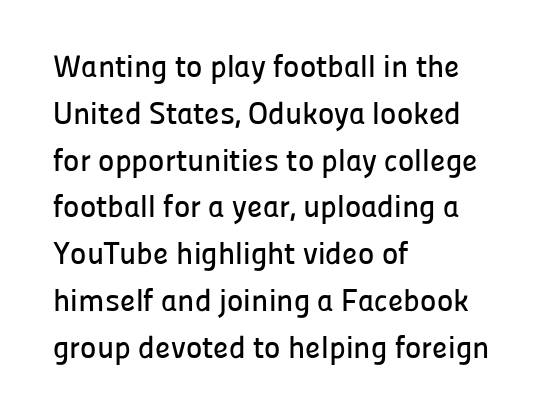
Short note: letters normally spaced. Nope, not italic — everything's standing straight. Each letter's strokes conclude bluntly, with no projecting serifs. The space beneath each line is pristine and unruled. The rag falls on the right side of this text block. Interline gaps are of average width in this sample.
